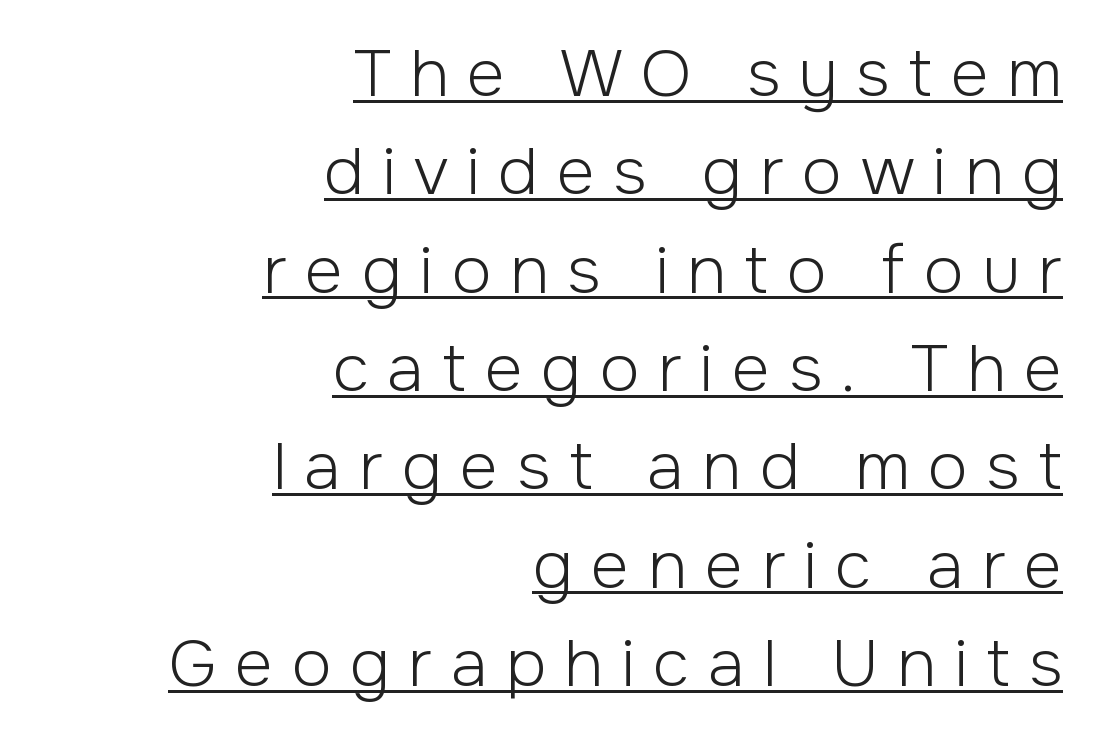
The image shows 66 px light sans-serif type, upright; set right-aligned, normal line spacing (1.49x), unusually wide letter spacing (+0.28 em), underlined; low stroke contrast and a medium x-height.
